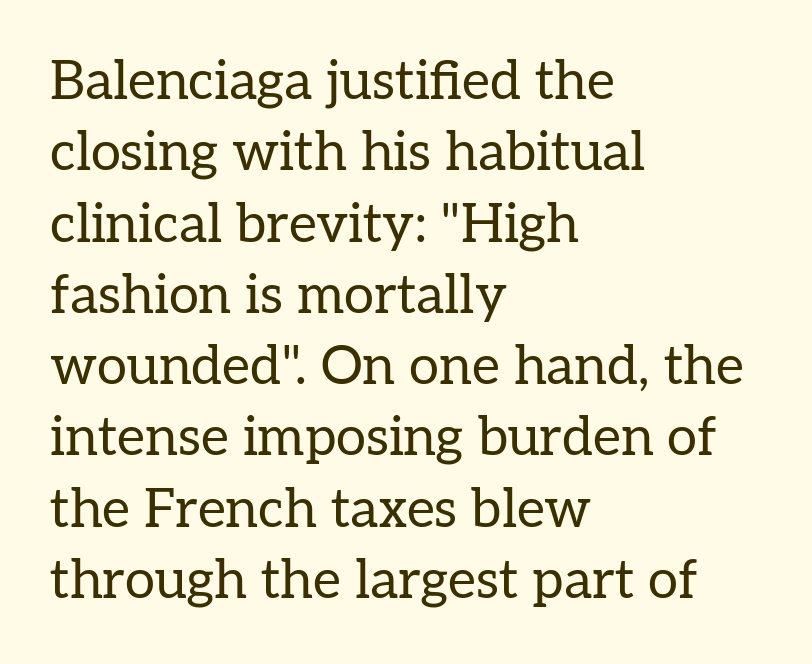
Q: Is the text bold? A: No.
Q: Is the text italic (slanted)? A: No, it is upright.
Q: Is the typeface a serif or a sans-serif typeface? A: Serif.
Q: Is the text underlined? A: No.
Q: How is the paragraph aligned? A: Left-aligned.
Q: Is the spacing between letters normal or unusually wide? A: Normal.
Q: Is the spacing between lines tight, normal or loose? A: Normal.
Q: Width (condensed, normal, or wide)? A: Normal.
Q: Stroke contrast? A: Low.
Q: x-height? A: Medium.
Q: Monospaced? A: No.
